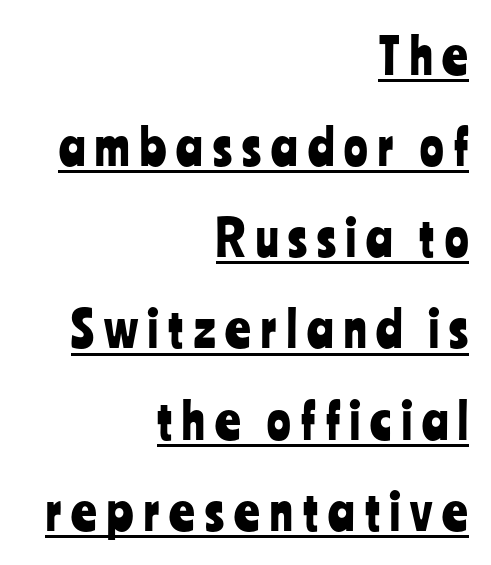
Each letter keeps its own natural width here, so spacing adapts to shape. The rendered words wear a rule along their underside. You could only call the tracking loose — the letters float apart. This rendering employs a face without finishing strokes, i.e., a sans-serif.
